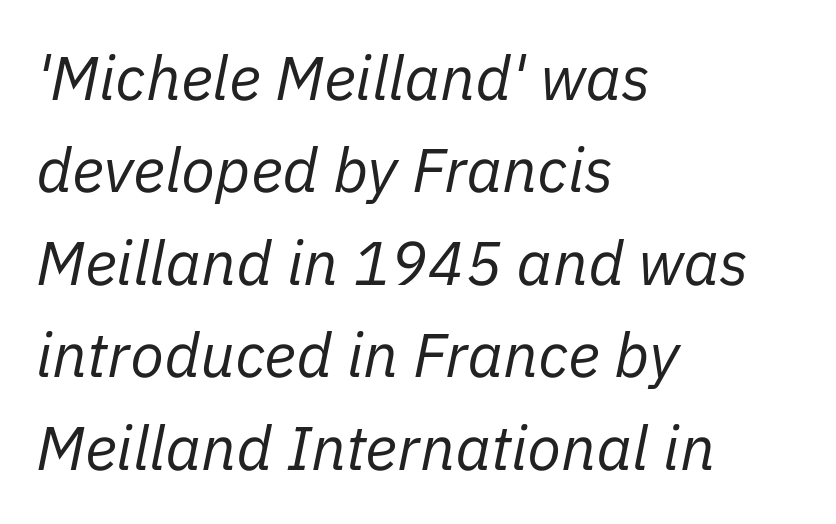
This sample has the flowing, uneven cadence of proportional lettering. The whole block is typeset with a tilt. Typeset ragged right — the left edge is the straight one. Look at the tracking — it's just the regular setting, nothing added. One glance says typical: line gaps are just what's usual. These glyphs show unthickened strokes, regular width or finer.
